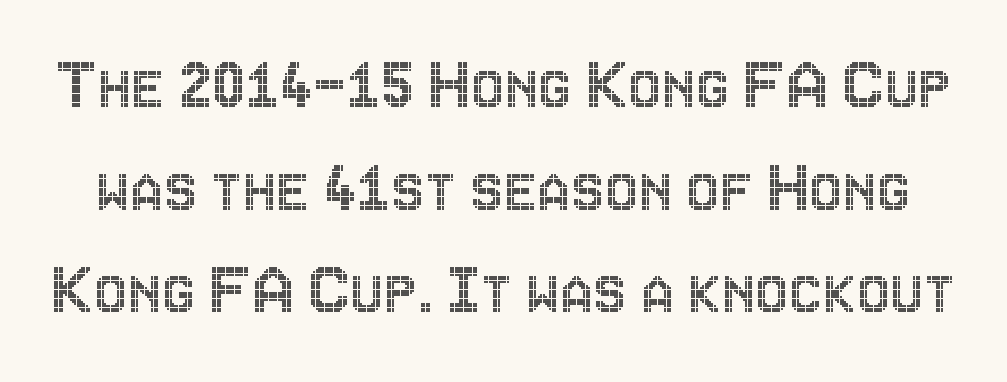
The image shows 75 px condensed type, upright; set normal line spacing (1.37x), normal letter spacing, not underlined; a large x-height.
